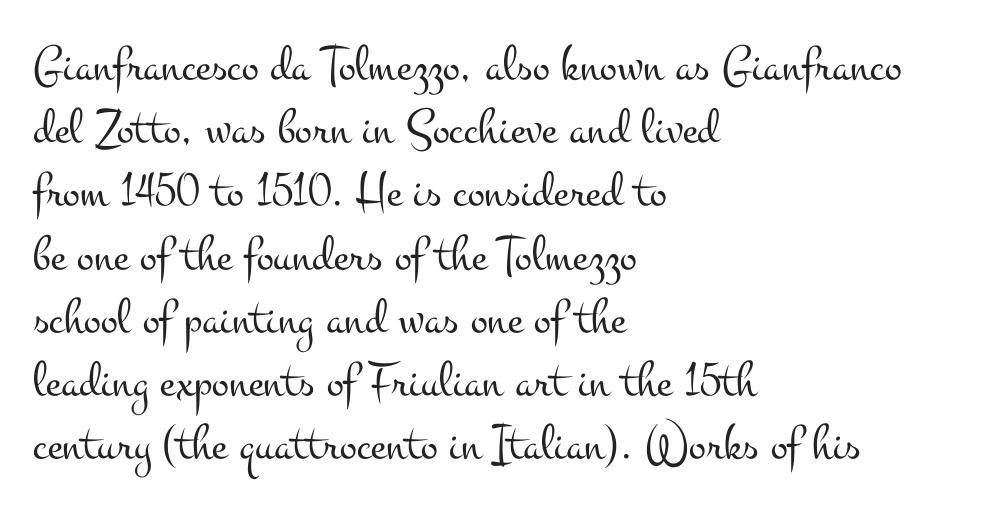
Q: Is the text bold? A: No.
Q: Is the text italic (slanted)? A: Yes.
Q: Is the text underlined? A: No.
Q: How is the paragraph aligned? A: Left-aligned.
Q: Is the spacing between letters normal or unusually wide? A: Normal.
Q: Width (condensed, normal, or wide)? A: Wide.
Q: Stroke contrast? A: Medium.
Q: x-height? A: Small.
Q: Monospaced? A: No.
